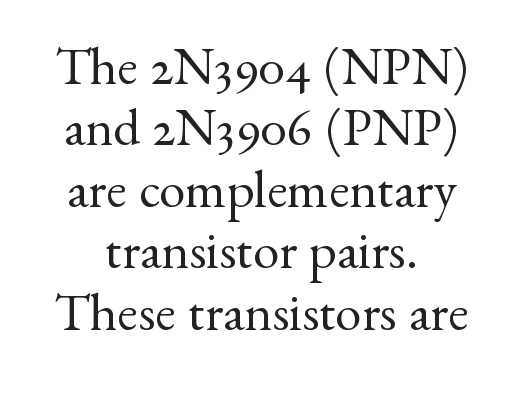
{"serif": "yes", "italic": "no", "bold": "no", "weight": "regular", "width": "normal", "stroke_contrast": "medium", "x_height": "small", "monospaced": "no", "underline": "no", "align": "center", "line_spacing_ratio": 1.16, "letter_spacing": "normal", "letter_spacing_em": 0.0, "glyph_px": 53}
